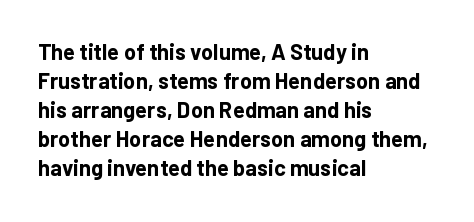
{"italic": "no", "bold": "yes", "underline": "no", "align": "left", "line_spacing": "normal", "line_spacing_ratio": 1.32, "letter_spacing": "normal", "letter_spacing_em": 0.0, "glyph_px": 22}
